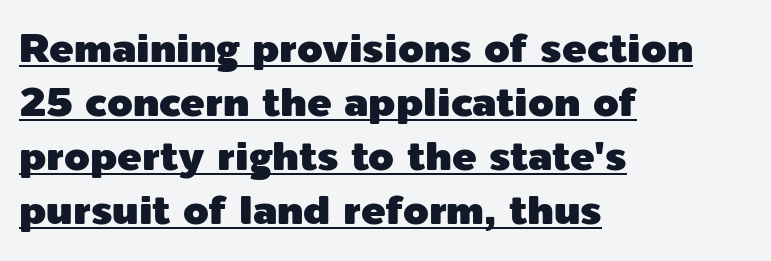
The image shows 41 px sans-serif type, upright; set left-aligned, normal line spacing (1.32x), normal letter spacing, underlined; a medium x-height.
